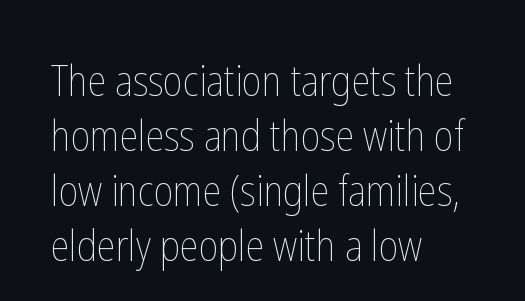
The image shows 42 px thin, condensed type, upright; set left-aligned, normal line spacing (1.31x), normal letter spacing, not underlined; low stroke contrast and a medium x-height.
